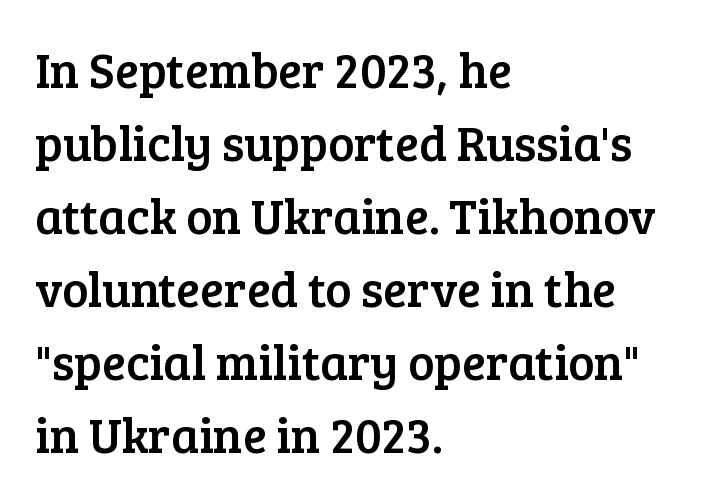
Leading matches the norm, producing a regular column. The zone under the glyphs is completely vacant. Horizontal alignment here is leftward, the default for most running prose. The tracking reads as untouched default to a designer's eye. If you drew a line through each stem, it would be perfectly vertical.
